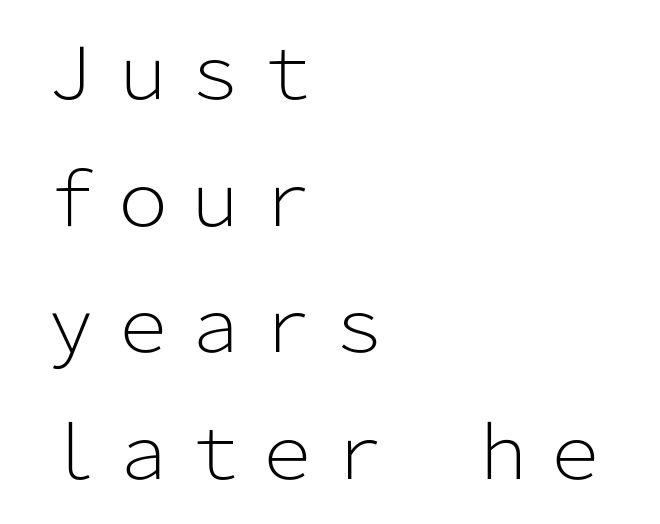
Layout note: lines flush left. The typography opts for an upright posture over an oblique one. This reads as an unemphasized weight, regular at the heaviest. Here the designer chose a conventional face with non-uniform glyph widths. A sans-serif font was chosen for this passage.
